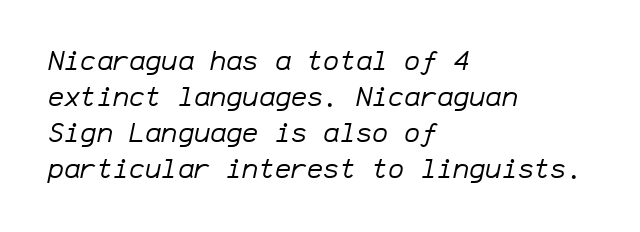
Q: Is the text bold? A: No.
Q: Is the text italic (slanted)? A: Yes, it leans right by about 12 degrees.
Q: Is the text underlined? A: No.
Q: How is the paragraph aligned? A: Left-aligned.
Q: Is the spacing between letters normal or unusually wide? A: Normal.
Q: Is the spacing between lines tight, normal or loose? A: Normal.
